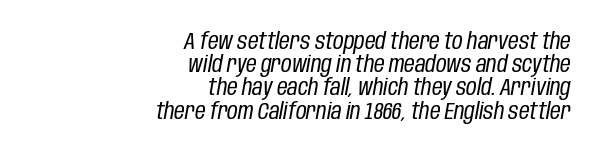
Q: Is the text bold? A: No.
Q: Is the text italic (slanted)? A: Yes, it leans right by about 10 degrees.
Q: Is the text underlined? A: No.
Q: How is the paragraph aligned? A: Right-aligned.
Q: Is the spacing between letters normal or unusually wide? A: Normal.
Q: Is the spacing between lines tight, normal or loose? A: Tight.
